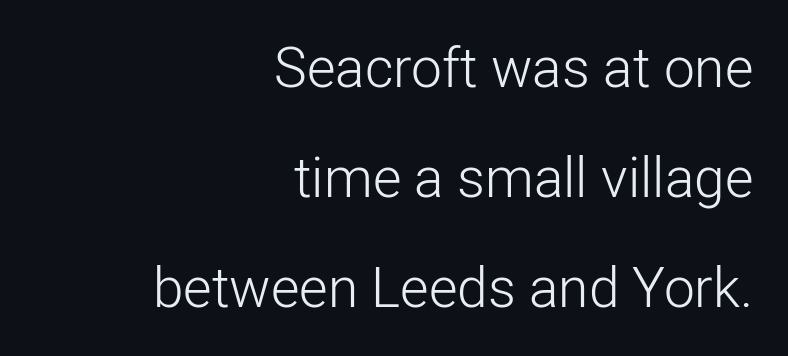
Q: Is the text bold? A: No.
Q: Is the text italic (slanted)? A: No, it is upright.
Q: Is the typeface a serif or a sans-serif typeface? A: Sans-serif.
Q: Is the text underlined? A: No.
Q: How is the paragraph aligned? A: Right-aligned.
Q: Is the spacing between letters normal or unusually wide? A: Normal.
Q: Is the spacing between lines tight, normal or loose? A: Loose.
Q: Width (condensed, normal, or wide)? A: Normal.
Q: Stroke contrast? A: Low.
Q: x-height? A: Medium.
Q: Monospaced? A: No.
